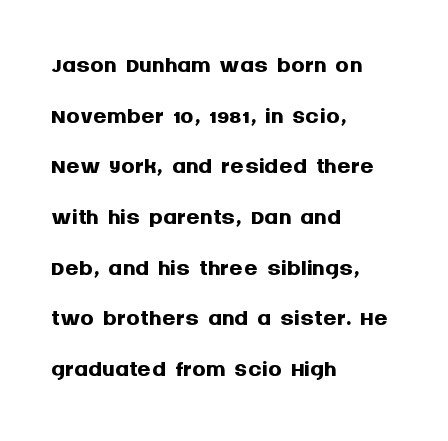
Q: Is the text bold? A: Yes.
Q: Is the text italic (slanted)? A: No, it is upright.
Q: Is the typeface a serif or a sans-serif typeface? A: Sans-serif.
Q: Is the text underlined? A: No.
Q: How is the paragraph aligned? A: Left-aligned.
Q: Is the spacing between letters normal or unusually wide? A: Normal.
Q: Is the spacing between lines tight, normal or loose? A: Normal.
Q: Width (condensed, normal, or wide)? A: Normal.
Q: Stroke contrast? A: Medium.
Q: x-height? A: Large.
Q: Monospaced? A: No.
